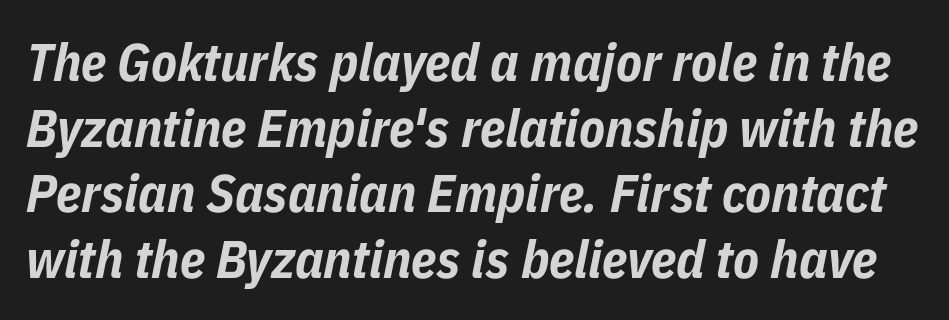
Looks like regular typesetting: each glyph gets only the width it needs. Strong, thick strokes mark this as bold type. There is no visible air inserted between adjacent glyphs. Style check: oblique.
